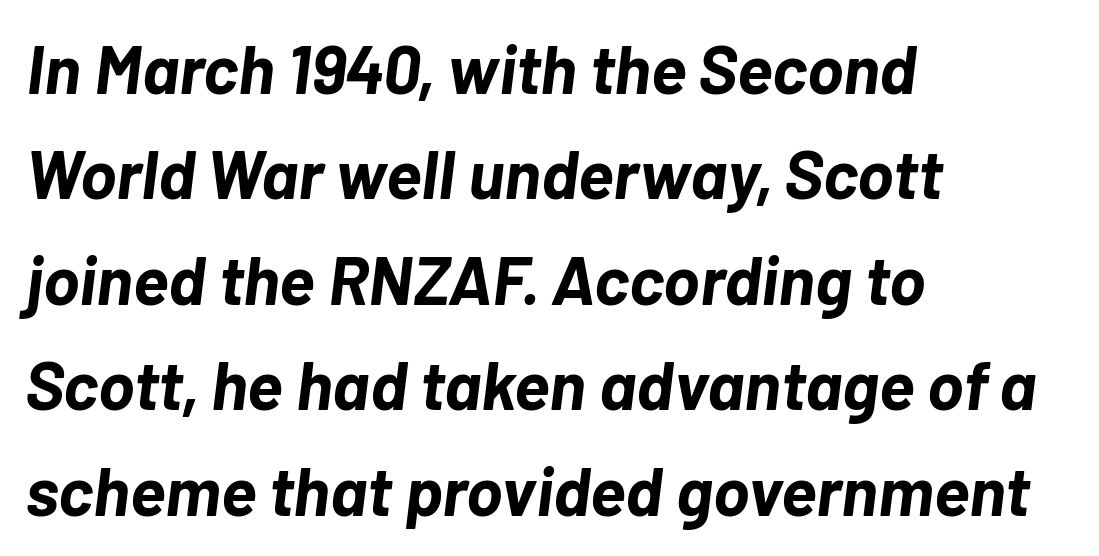
How would I describe the line gaps? Plain and ordinary. The paragraph has a hard left edge and a soft right edge. Character widths vary here, with narrow letters taking less room than wide ones. Is the type slanted? Yes — the strokes lean at a clear angle. Standard letterfit; no display-style spreading of the glyphs. Bare-footed words on every line.
